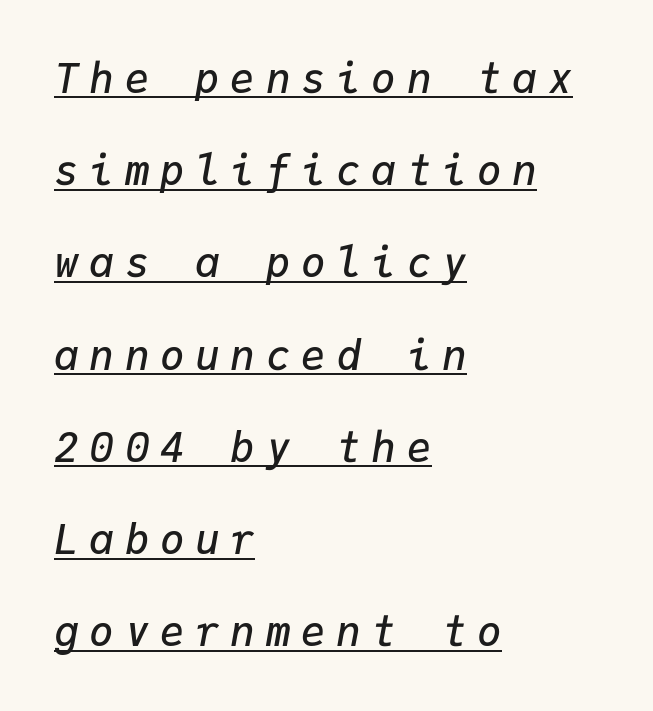
The image shows 41 px semibold type, italic (leaning right), monospaced; set left-aligned, loose line spacing (2.25x), unusually wide letter spacing (+0.26 em), underlined; low stroke contrast and a medium x-height.
